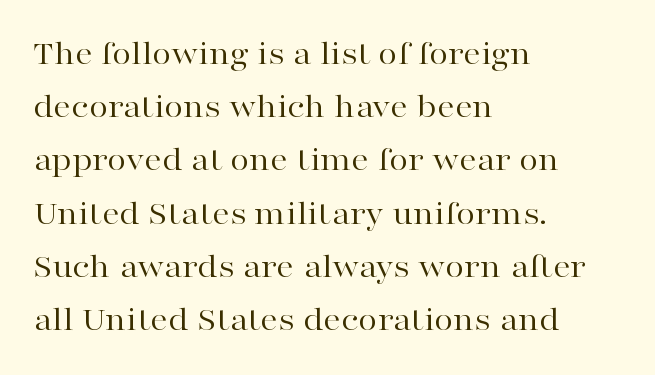
Q: Is the text bold? A: No.
Q: Is the text italic (slanted)? A: No, it is upright.
Q: Is the typeface a serif or a sans-serif typeface? A: Serif.
Q: Is the text underlined? A: No.
Q: How is the paragraph aligned? A: Left-aligned.
Q: Is the spacing between letters normal or unusually wide? A: Normal.
Q: Is the spacing between lines tight, normal or loose? A: Normal.
Q: Width (condensed, normal, or wide)? A: Wide.
Q: Stroke contrast? A: High.
Q: x-height? A: Medium.
Q: Monospaced? A: No.
